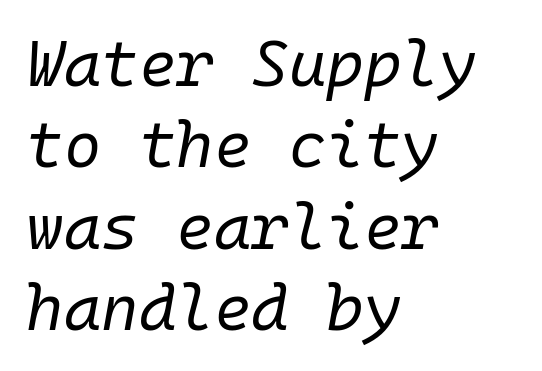
The image shows 64 px regular-weight type, italic (leaning right), monospaced; set left-aligned, normal line spacing (1.27x), normal letter spacing, not underlined; low stroke contrast and a medium x-height.
